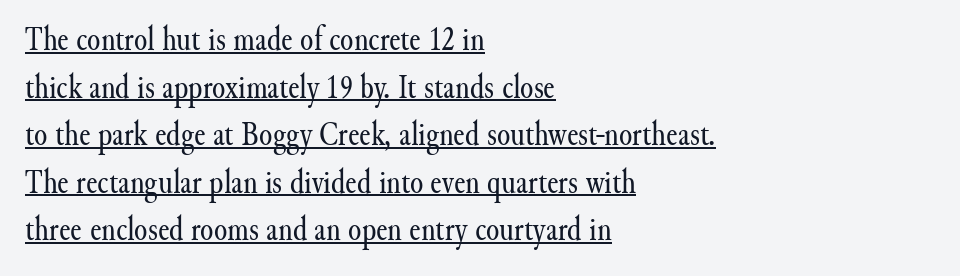
The image shows 34 px regular-weight serif type, upright; set left-aligned, normal line spacing (1.4x), normal letter spacing, underlined; medium stroke contrast and a small x-height.
